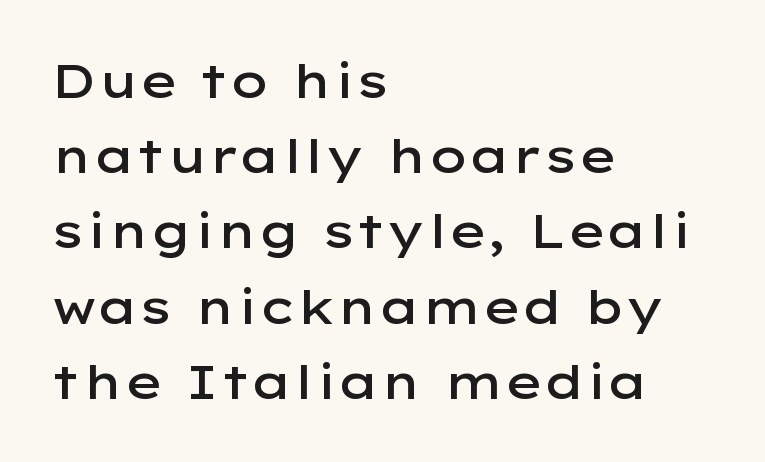
{"serif": "no", "italic": "no", "bold": "semi", "weight": "semibold", "width": "wide", "stroke_contrast": "low", "x_height": "medium", "monospaced": "no", "underline": "no", "align": "left", "line_spacing": "normal", "line_spacing_ratio": 1.6, "letter_spacing": "normal", "letter_spacing_em": 0.0, "glyph_px": 47}
